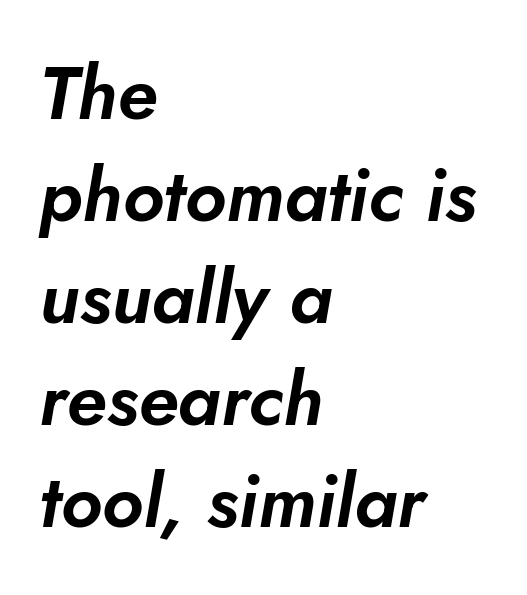
A student would call this left alignment; a typographer would say flush left, rag right. In terms of posture, this sample is oblique. The horizontal fit of the characters is conventional and even. Here the designer chose a conventional face with non-uniform glyph widths. Clear beneath every line of the passage.
